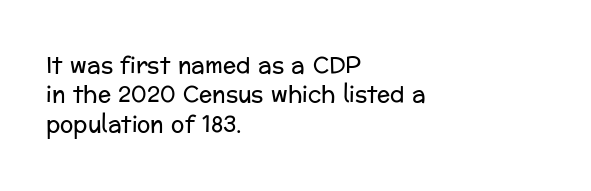
The image shows 22 px text type, upright; set left-aligned, normal line spacing (1.34x), normal letter spacing, not underlined.
